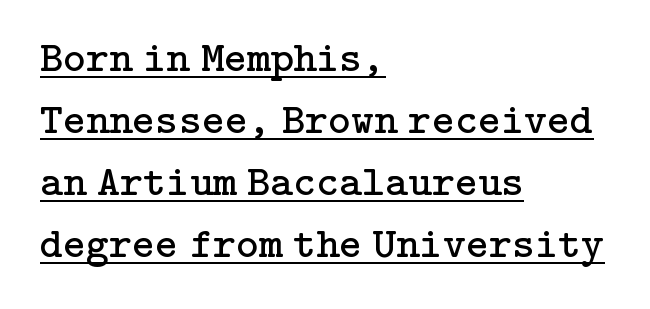
Q: Is the text bold? A: No.
Q: Is the text italic (slanted)? A: No, it is upright.
Q: Is the typeface a serif or a sans-serif typeface? A: Serif.
Q: Is the text underlined? A: Yes.
Q: How is the paragraph aligned? A: Left-aligned.
Q: Is the spacing between letters normal or unusually wide? A: Normal.
Q: Is the spacing between lines tight, normal or loose? A: Normal.
Q: Width (condensed, normal, or wide)? A: Normal.
Q: Stroke contrast? A: Low.
Q: x-height? A: Medium.
